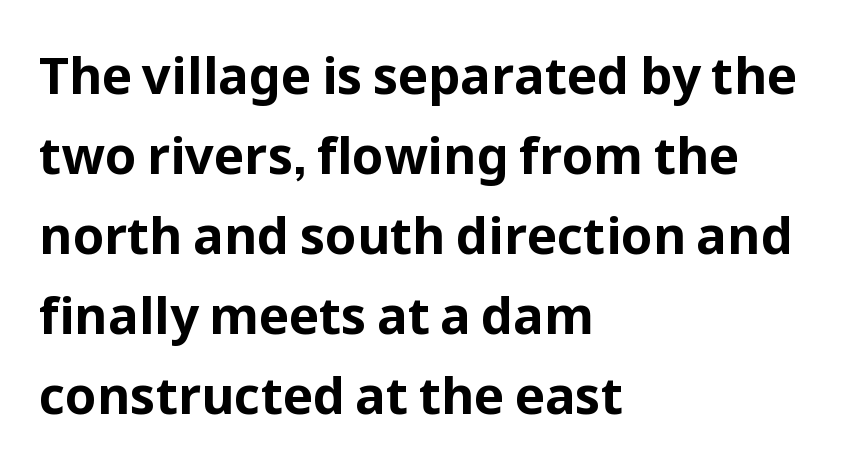
The image shows 51 px bold sans-serif type, upright; set left-aligned, normal line spacing (1.57x), normal letter spacing, not underlined; low stroke contrast and a medium x-height.
